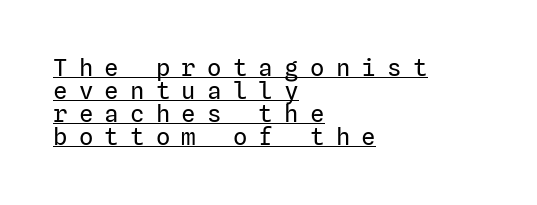
Q: Is the text bold? A: No.
Q: Is the text italic (slanted)? A: No, it is upright.
Q: Is the text underlined? A: Yes.
Q: How is the paragraph aligned? A: Left-aligned.
Q: Is the spacing between letters normal or unusually wide? A: Unusually wide.
Q: Is the spacing between lines tight, normal or loose? A: Tight.
